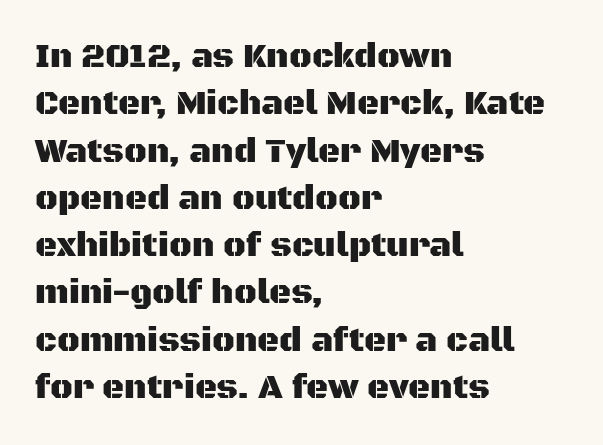
{"serif": "no", "italic": "no", "width": "normal", "stroke_contrast": "medium", "x_height": "large", "monospaced": "no", "underline": "no", "align": "left", "line_spacing": "normal", "line_spacing_ratio": 1.39, "letter_spacing": "normal", "letter_spacing_em": 0.0, "glyph_px": 34}
